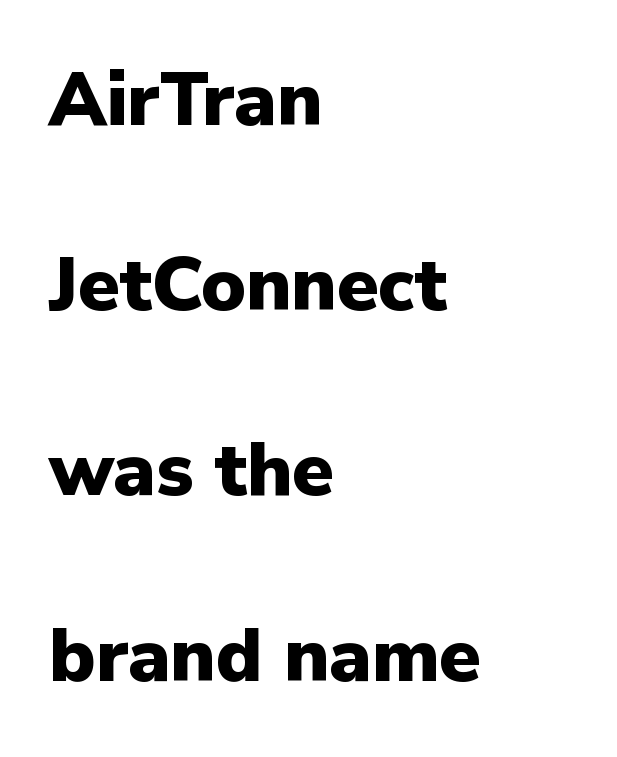
The image shows 75 px heavy sans-serif type, upright; set left-aligned, loose line spacing (2.47x), normal letter spacing, not underlined; low stroke contrast and a medium x-height.
